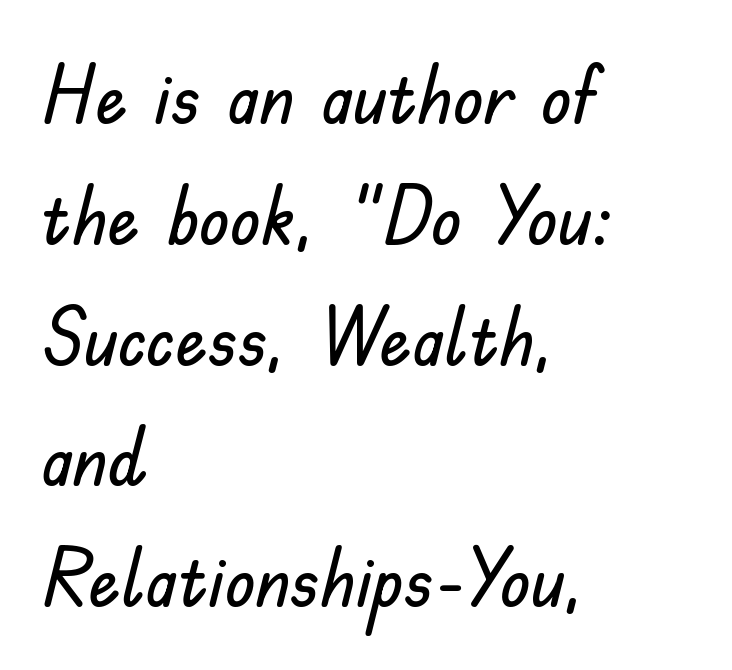
The image shows 80 px sans-serif type; set left-aligned, normal line spacing (1.51x), normal letter spacing, not underlined; low stroke contrast and a small x-height.
